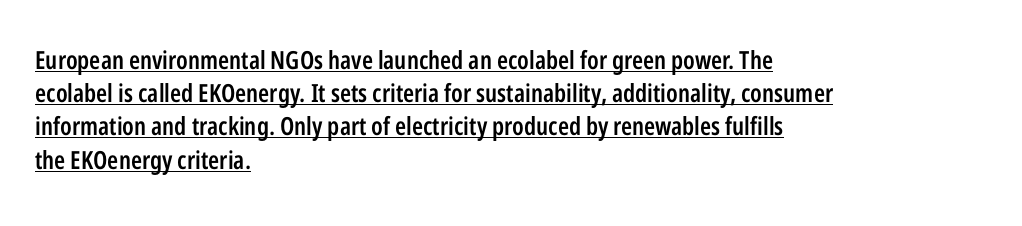
Underlining? Definitely there. A typesetter would call this leading conventional body-copy spacing. This is moderately heavy type, rendered in semibold. If you drew a ruler down the left edge, every line would touch it.
